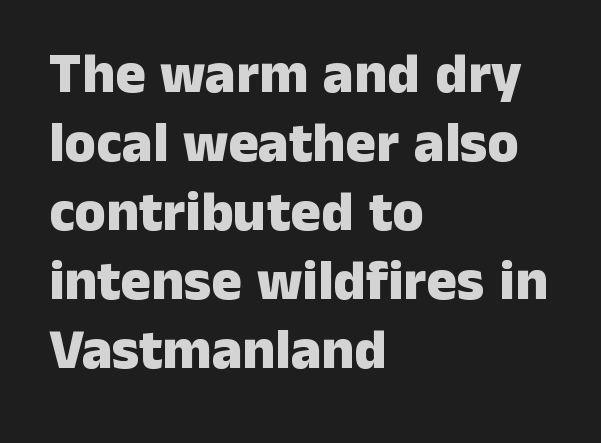
Q: Is the text bold? A: Yes.
Q: Is the text italic (slanted)? A: No, it is upright.
Q: Is the typeface a serif or a sans-serif typeface? A: Sans-serif.
Q: Is the text underlined? A: No.
Q: How is the paragraph aligned? A: Left-aligned.
Q: Is the spacing between letters normal or unusually wide? A: Normal.
Q: Width (condensed, normal, or wide)? A: Normal.
Q: Stroke contrast? A: Low.
Q: x-height? A: Medium.
Q: Monospaced? A: No.
